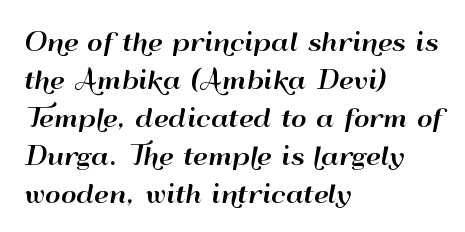
{"underline": "no", "align": "left", "line_spacing": "normal", "line_spacing_ratio": 1.58, "letter_spacing": "normal", "letter_spacing_em": 0.0, "glyph_px": 24}
